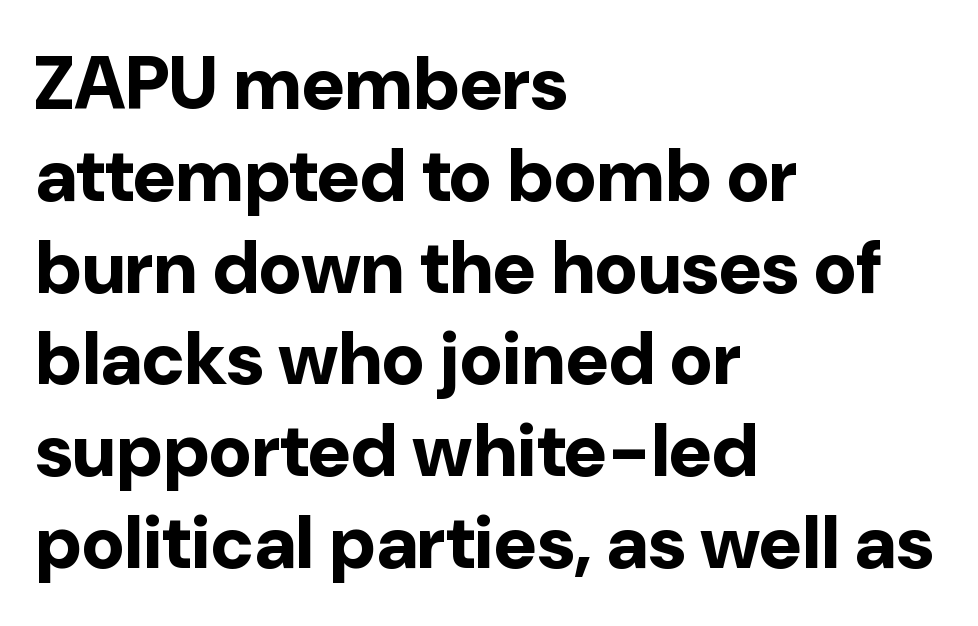
The letters sit at their default tracking, neither squeezed nor spread. Stroke thickness is high; the sample reads as a true bold. These lines were composed using upright roman letters. Here the designer chose a conventional face with non-uniform glyph widths. A typesetter would label this face a sans. The lines in this sample share a left origin and differ only in where they stop.
